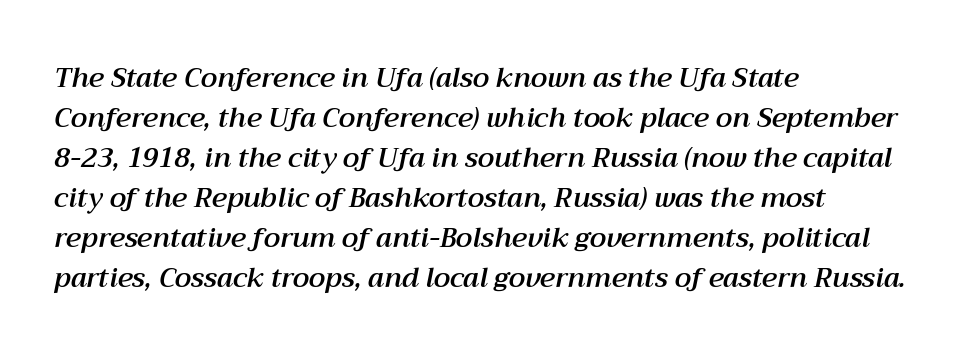
Q: Is the text italic (slanted)? A: Yes, it leans right by about 12 degrees.
Q: Is the text underlined? A: No.
Q: How is the paragraph aligned? A: Left-aligned.
Q: Is the spacing between letters normal or unusually wide? A: Normal.
Q: Is the spacing between lines tight, normal or loose? A: Normal.
